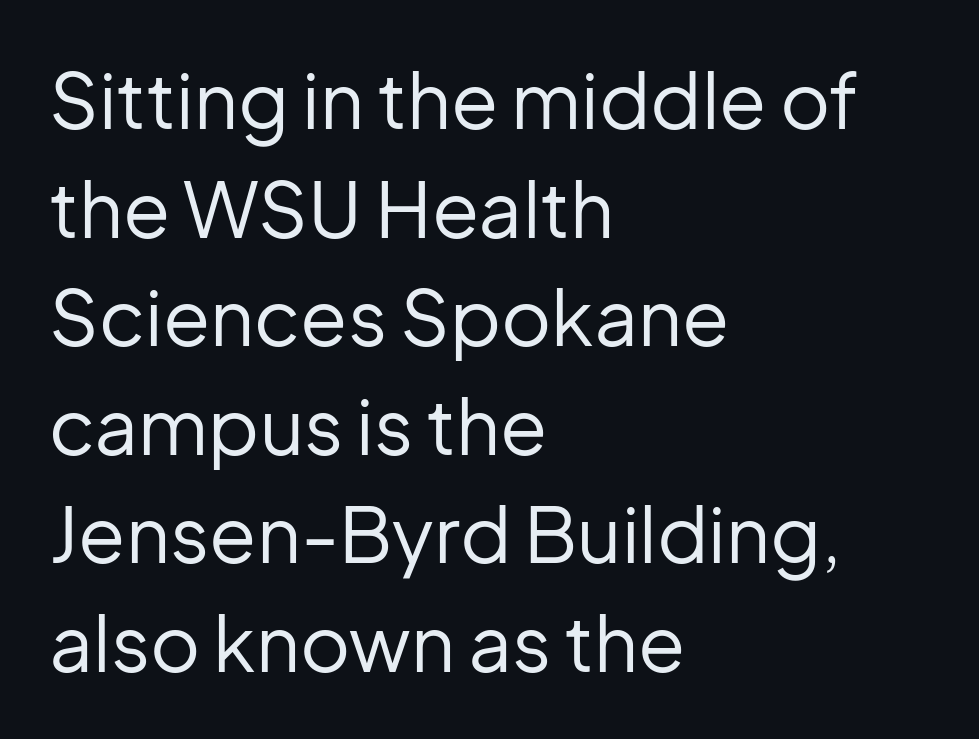
Q: Is the text bold? A: No.
Q: Is the text italic (slanted)? A: No, it is upright.
Q: Is the typeface a serif or a sans-serif typeface? A: Sans-serif.
Q: Is the text underlined? A: No.
Q: How is the paragraph aligned? A: Left-aligned.
Q: Is the spacing between letters normal or unusually wide? A: Normal.
Q: Is the spacing between lines tight, normal or loose? A: Normal.
Q: Width (condensed, normal, or wide)? A: Normal.
Q: Stroke contrast? A: Low.
Q: x-height? A: Medium.
Q: Monospaced? A: No.
